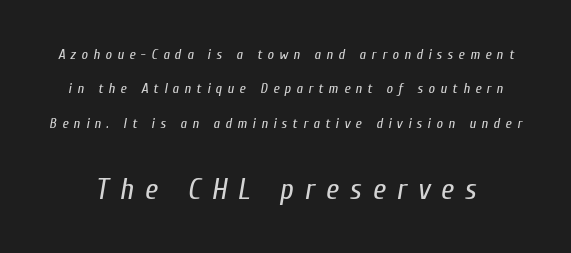
The image shows 29 px regular-weight, condensed type, italic (leaning right); set loose line spacing (2.46x), unusually wide letter spacing (+0.39 em), not underlined; the second (bottom) block is 2.07x larger; low stroke contrast and a medium x-height.
